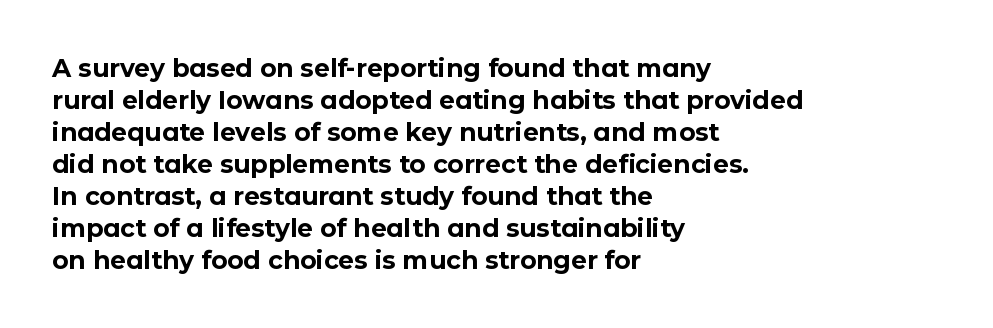
Q: Is the text bold? A: Yes.
Q: Is the text italic (slanted)? A: No, it is upright.
Q: Is the text underlined? A: No.
Q: How is the paragraph aligned? A: Left-aligned.
Q: Is the spacing between letters normal or unusually wide? A: Normal.
Q: Is the spacing between lines tight, normal or loose? A: Normal.
